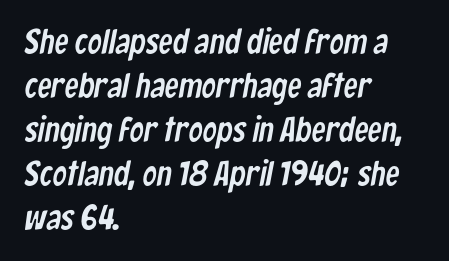
Line spacing here is normal. Descender tails drop into unmarked territory. Glyph-to-glyph distance matches everyday printed text. You could not count columns in this text — the font is proportionally spaced. This sample uses a sans-serif face.
